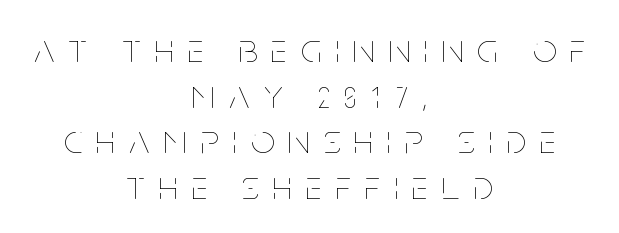
{"italic": "no", "bold": "no", "weight": "thin", "width": "condensed", "stroke_contrast": "low", "x_height": "large", "monospaced": "no", "underline": "no", "align": "center", "line_spacing": "tight", "line_spacing_ratio": 1.11, "letter_spacing": "wide", "letter_spacing_em": 0.35, "glyph_px": 41}
